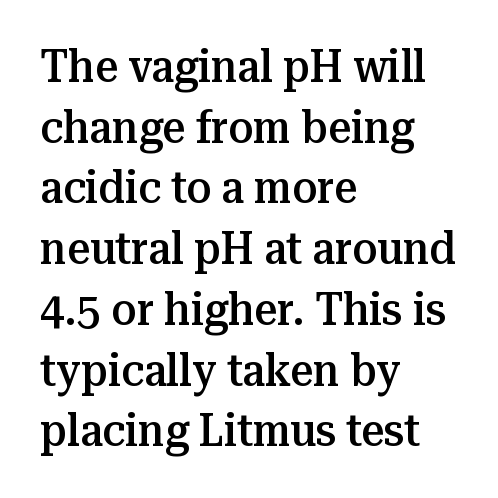
The image shows 45 px semibold serif type, upright; set left-aligned, normal line spacing (1.35x), normal letter spacing, not underlined; medium stroke contrast and a medium x-height.
